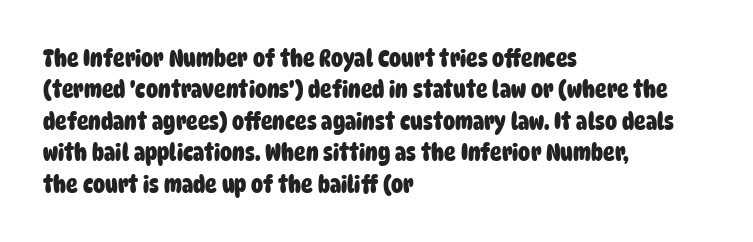
The image shows 24 px bold type; set left-aligned, normal line spacing (1.31x), normal letter spacing, not underlined.
